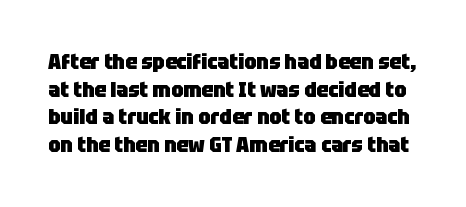
Q: Is the text bold? A: Yes.
Q: Is the text italic (slanted)? A: No, it is upright.
Q: Is the text underlined? A: No.
Q: Is the spacing between letters normal or unusually wide? A: Normal.
Q: Is the spacing between lines tight, normal or loose? A: Normal.
